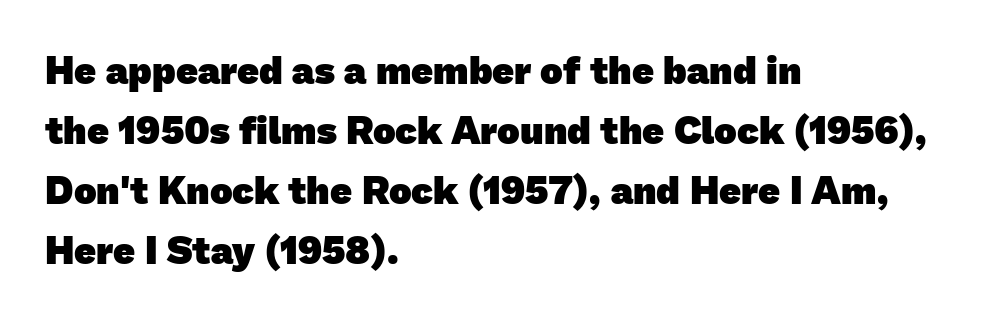
The image shows 38 px heavy sans-serif type; set left-aligned, normal line spacing (1.58x), normal letter spacing, not underlined; low stroke contrast and a medium x-height.
